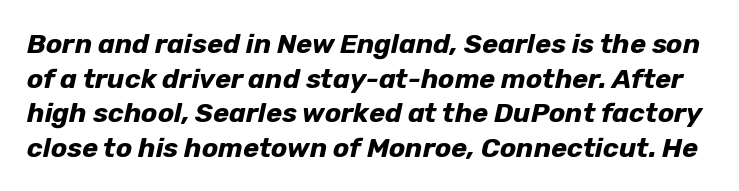
The image shows 27 px bold type, italic (leaning right); set normal line spacing (1.28x), normal letter spacing, not underlined.
